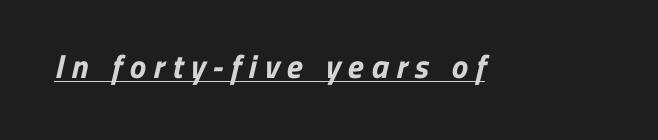
{"serif": "no", "bold": "yes", "weight": "bold", "width": "normal", "stroke_contrast": "low", "x_height": "medium", "monospaced": "no", "underline": "yes", "letter_spacing": "wide", "letter_spacing_em": 0.23, "glyph_px": 33}
